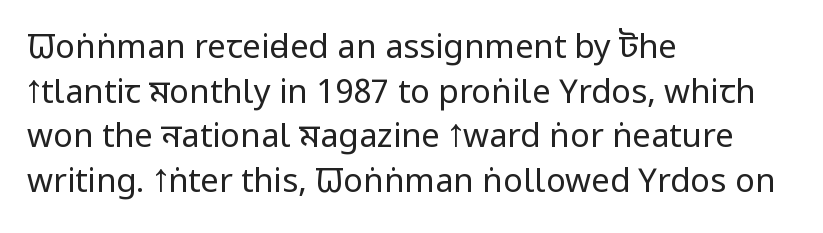
{"serif": "no", "italic": "no", "bold": "no", "weight": "regular", "width": "condensed", "stroke_contrast": "low", "x_height": "large", "monospaced": "no", "underline": "no", "align": "left", "line_spacing": "normal", "line_spacing_ratio": 1.35, "letter_spacing": "normal", "letter_spacing_em": 0.0, "glyph_px": 33}
